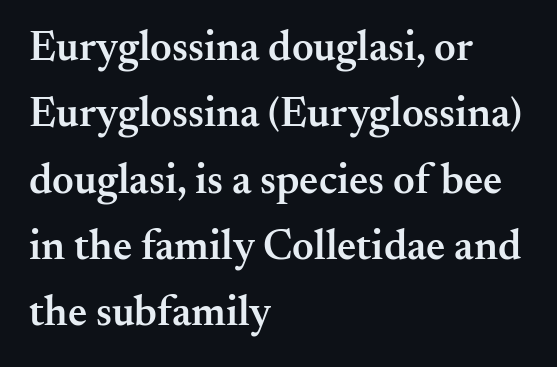
Q: Is the text bold? A: Semi-bold.
Q: Is the text italic (slanted)? A: No, it is upright.
Q: Is the typeface a serif or a sans-serif typeface? A: Serif.
Q: Is the text underlined? A: No.
Q: How is the paragraph aligned? A: Left-aligned.
Q: Is the spacing between letters normal or unusually wide? A: Normal.
Q: Is the spacing between lines tight, normal or loose? A: Normal.
Q: Width (condensed, normal, or wide)? A: Normal.
Q: Stroke contrast? A: Medium.
Q: x-height? A: Small.
Q: Monospaced? A: No.
